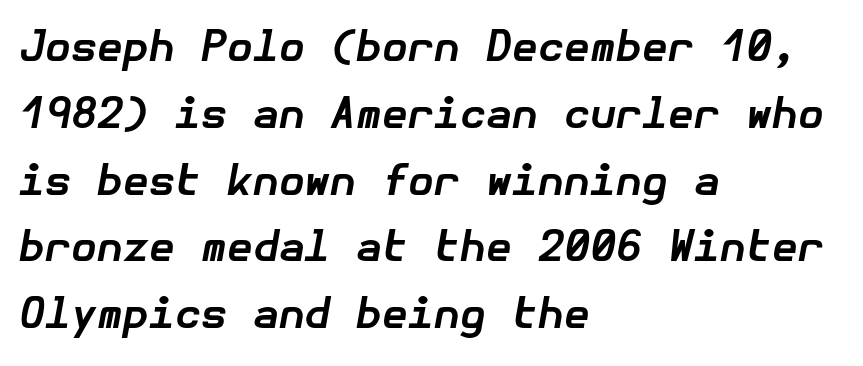
The image shows 42 px bold type, italic (leaning right); set left-aligned, normal line spacing (1.59x), normal letter spacing, not underlined; low stroke contrast and a medium x-height.
